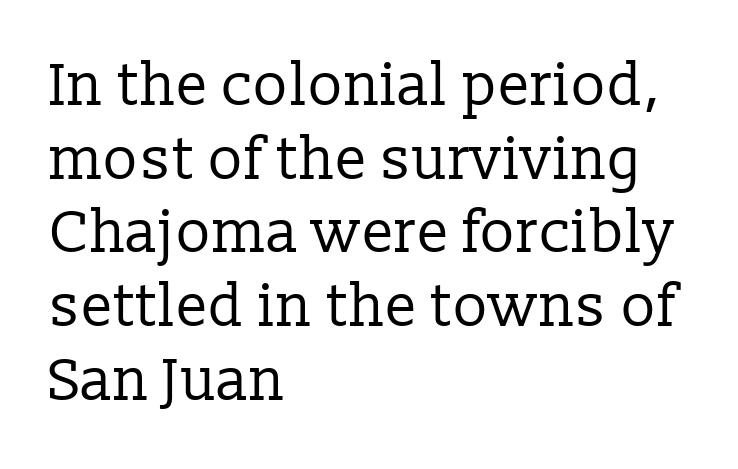
Q: Is the text bold? A: No.
Q: Is the text italic (slanted)? A: No, it is upright.
Q: Is the typeface a serif or a sans-serif typeface? A: Serif.
Q: Is the text underlined? A: No.
Q: How is the paragraph aligned? A: Left-aligned.
Q: Is the spacing between letters normal or unusually wide? A: Normal.
Q: Is the spacing between lines tight, normal or loose? A: Normal.
Q: Width (condensed, normal, or wide)? A: Normal.
Q: Stroke contrast? A: Low.
Q: x-height? A: Medium.
Q: Monospaced? A: No.
